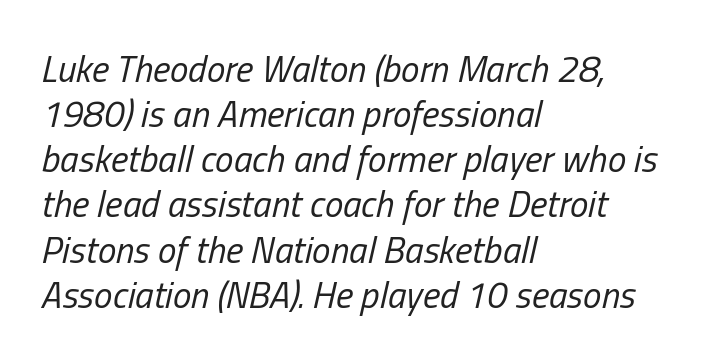
{"italic": "yes", "lean": "right", "slant_degrees": 13, "bold": "no", "weight": "regular", "width": "condensed", "stroke_contrast": "low", "x_height": "medium", "monospaced": "no", "underline": "no", "align": "left", "line_spacing_ratio": 1.22, "letter_spacing": "normal", "letter_spacing_em": 0.0, "glyph_px": 37}
